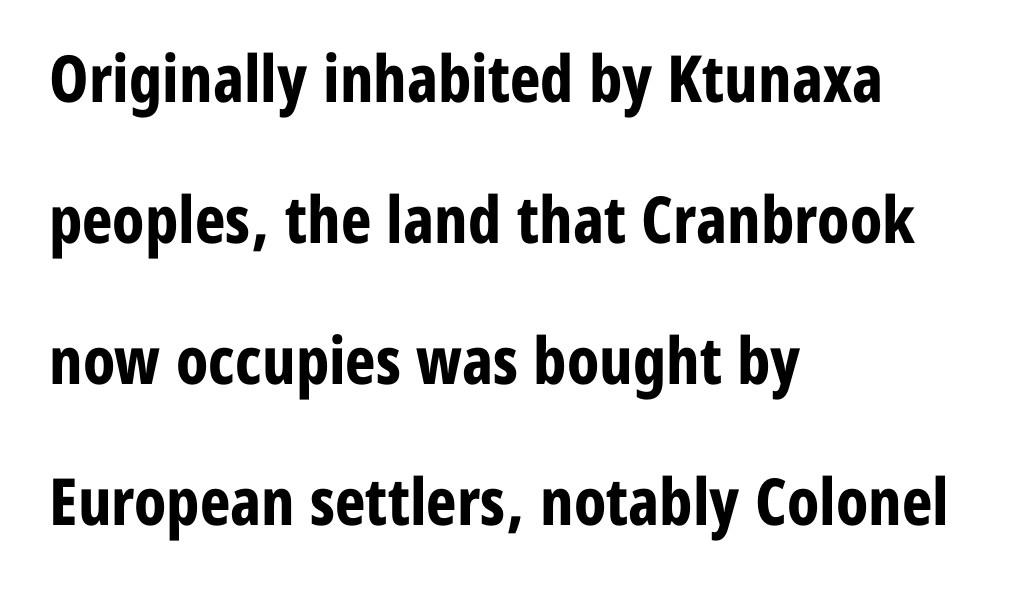
The leading is generous, giving the passage an open texture. Note: no serifs on the glyphs. A clean baseline with only descenders dipping below it. Look at the tracking — it's just the regular setting, nothing added.
